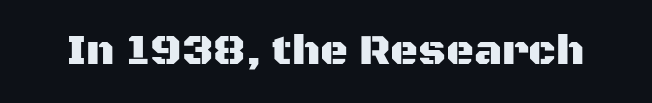
{"serif": "no", "italic": "no", "width": "normal", "stroke_contrast": "medium", "x_height": "large", "monospaced": "no", "underline": "no", "letter_spacing": "normal", "letter_spacing_em": 0.0, "glyph_px": 43}
